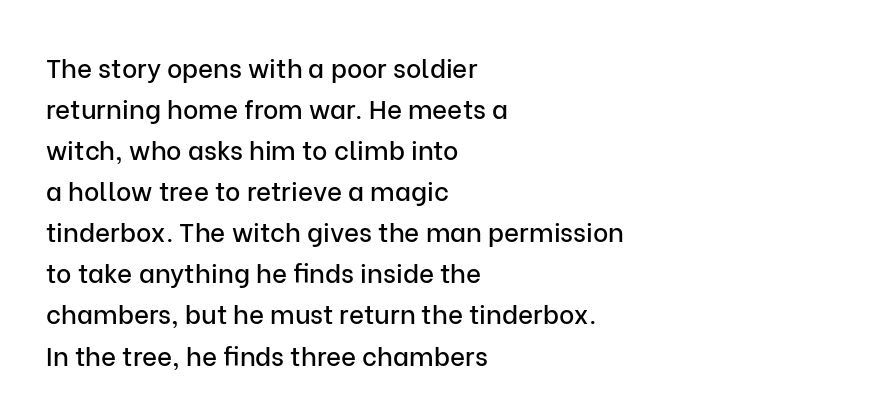
Q: Is the text italic (slanted)? A: No, it is upright.
Q: Is the text underlined? A: No.
Q: How is the paragraph aligned? A: Left-aligned.
Q: Is the spacing between letters normal or unusually wide? A: Normal.
Q: Is the spacing between lines tight, normal or loose? A: Normal.
